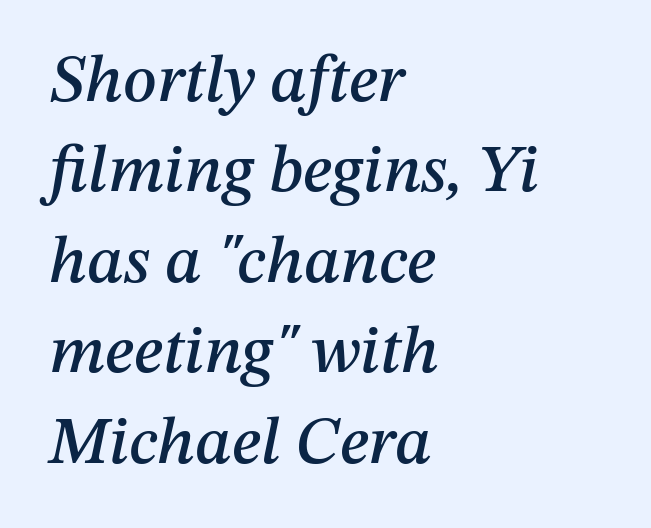
Observe the ordinary spacing: letters are neighbours, not strangers. Note the varied advance widths — an 'i' is clearly narrower than an 'm'. Leading matches the norm, producing a regular column. Designer's note — italics engaged.
